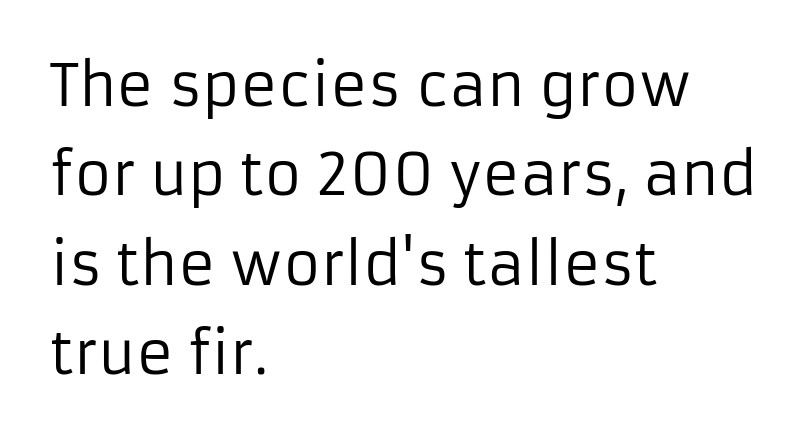
{"serif": "no", "italic": "no", "bold": "no", "weight": "regular", "width": "normal", "stroke_contrast": "low", "x_height": "medium", "monospaced": "no", "underline": "no", "align": "left", "line_spacing": "normal", "line_spacing_ratio": 1.57, "letter_spacing": "normal", "letter_spacing_em": 0.0, "glyph_px": 57}
